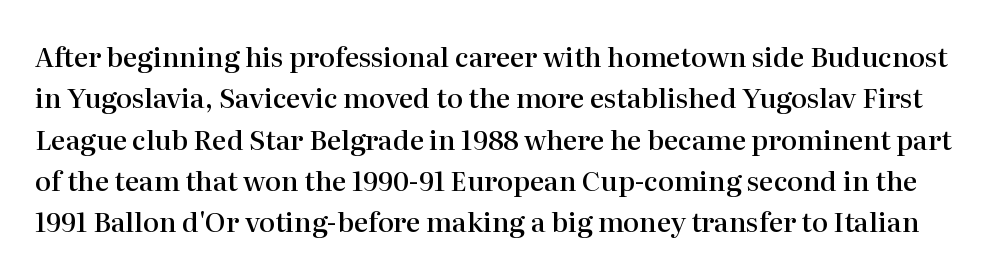
Q: Is the text bold? A: Semi-bold.
Q: Is the text italic (slanted)? A: No, it is upright.
Q: Is the text underlined? A: No.
Q: Is the spacing between letters normal or unusually wide? A: Normal.
Q: Is the spacing between lines tight, normal or loose? A: Normal.
